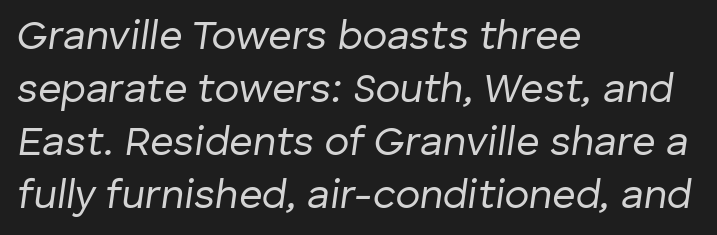
{"italic": "yes", "lean": "right", "slant_degrees": 8, "bold": "no", "weight": "regular", "width": "normal", "stroke_contrast": "low", "x_height": "medium", "monospaced": "no", "underline": "no", "align": "left", "line_spacing": "normal", "line_spacing_ratio": 1.29, "letter_spacing": "normal", "letter_spacing_em": 0.0, "glyph_px": 41}
